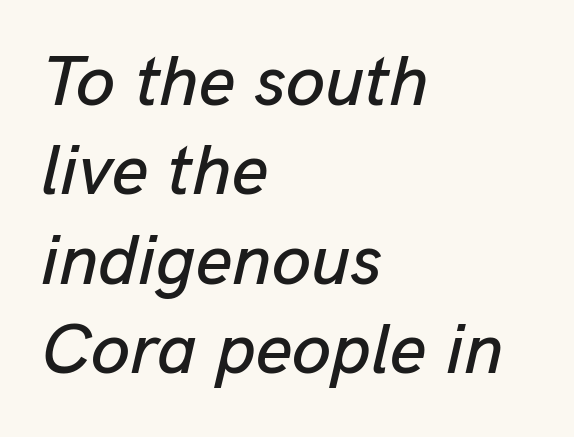
The image shows 71 px text type, italic (leaning right); set left-aligned, normal line spacing (1.26x), normal letter spacing, not underlined; low stroke contrast and a medium x-height.
